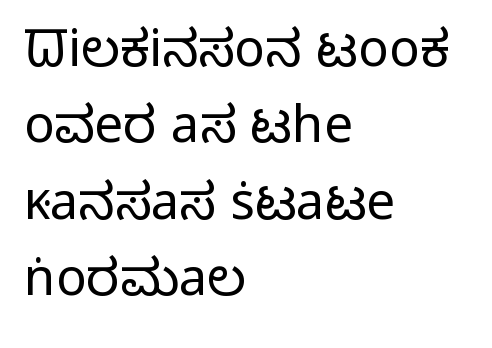
{"serif": "no", "italic": "no", "bold": "no", "weight": "light", "width": "normal", "stroke_contrast": "low", "x_height": "medium", "monospaced": "no", "underline": "no", "align": "left", "line_spacing": "normal", "line_spacing_ratio": 1.5, "letter_spacing": "normal", "letter_spacing_em": 0.0, "glyph_px": 51}
